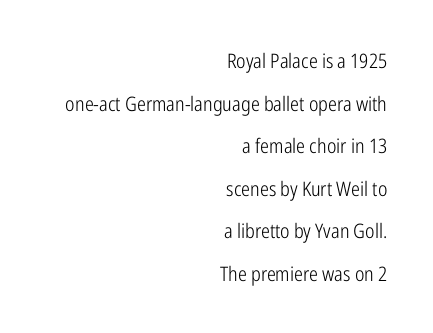
Q: Is the text bold? A: No.
Q: Is the text italic (slanted)? A: No, it is upright.
Q: Is the text underlined? A: No.
Q: How is the paragraph aligned? A: Right-aligned.
Q: Is the spacing between letters normal or unusually wide? A: Normal.
Q: Is the spacing between lines tight, normal or loose? A: Loose.
